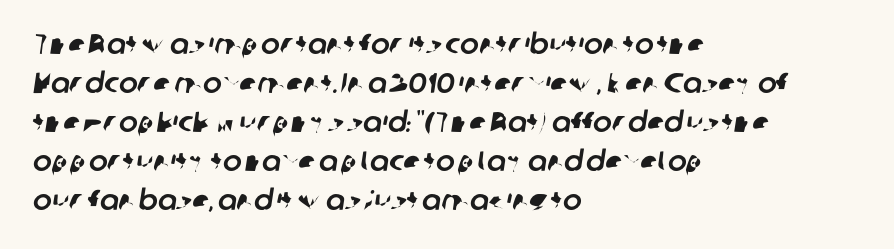
Q: Is the typeface a serif or a sans-serif typeface? A: Sans-serif.
Q: Is the text underlined? A: No.
Q: How is the paragraph aligned? A: Left-aligned.
Q: Is the spacing between letters normal or unusually wide? A: Normal.
Q: Is the spacing between lines tight, normal or loose? A: Normal.
Q: Width (condensed, normal, or wide)? A: Normal.
Q: Stroke contrast? A: Low.
Q: x-height? A: Medium.
Q: Monospaced? A: No.
